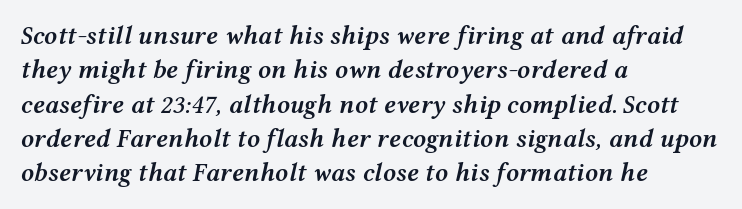
Q: Is the text bold? A: Semi-bold.
Q: Is the text italic (slanted)? A: Yes, it leans right by about 12 degrees.
Q: Is the text underlined? A: No.
Q: How is the paragraph aligned? A: Left-aligned.
Q: Is the spacing between letters normal or unusually wide? A: Normal.
Q: Is the spacing between lines tight, normal or loose? A: Normal.
